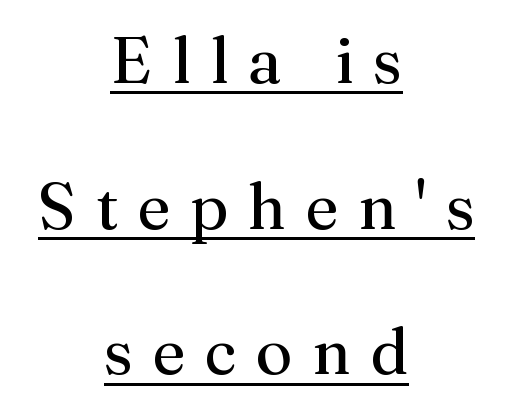
The letters stand upright; this is a roman face. The paragraph has two soft edges and a firm central axis. Beneath each row of characters lies a ruled line. Looks like regular typesetting: each glyph gets only the width it needs. These lines are composed in type with serifs.
